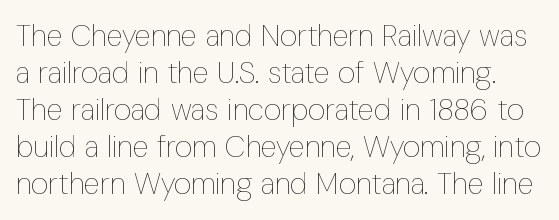
Proportional: the letters do not fall into vertical columns. This is roman type, the default non-slanted kind. The letterforms sit shoulder to shoulder at normal distance. The font is comparable to plain body text, perhaps lighter. Rule under the text: the space is simply empty.
